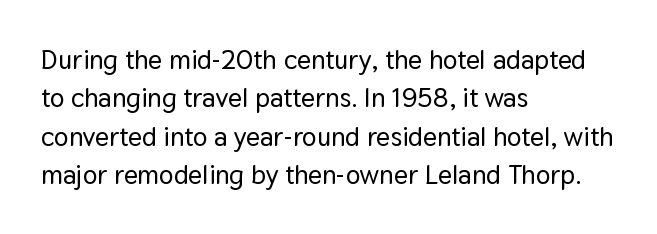
The image shows 27 px text type, upright; set left-aligned, normal line spacing (1.42x), normal letter spacing, not underlined.
